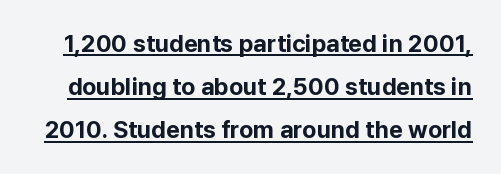
Is the type bold? Yes — the strokes are clearly thick and heavy. Ascenders rise straight up at ninety degrees. Inter-character spacing is left at the font's built-in metrics. A rule runs beneath these lines of type.
